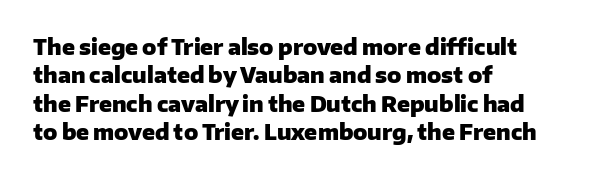
Q: Is the text bold? A: Yes.
Q: Is the text italic (slanted)? A: No, it is upright.
Q: Is the text underlined? A: No.
Q: How is the paragraph aligned? A: Left-aligned.
Q: Is the spacing between letters normal or unusually wide? A: Normal.
Q: Is the spacing between lines tight, normal or loose? A: Normal.
